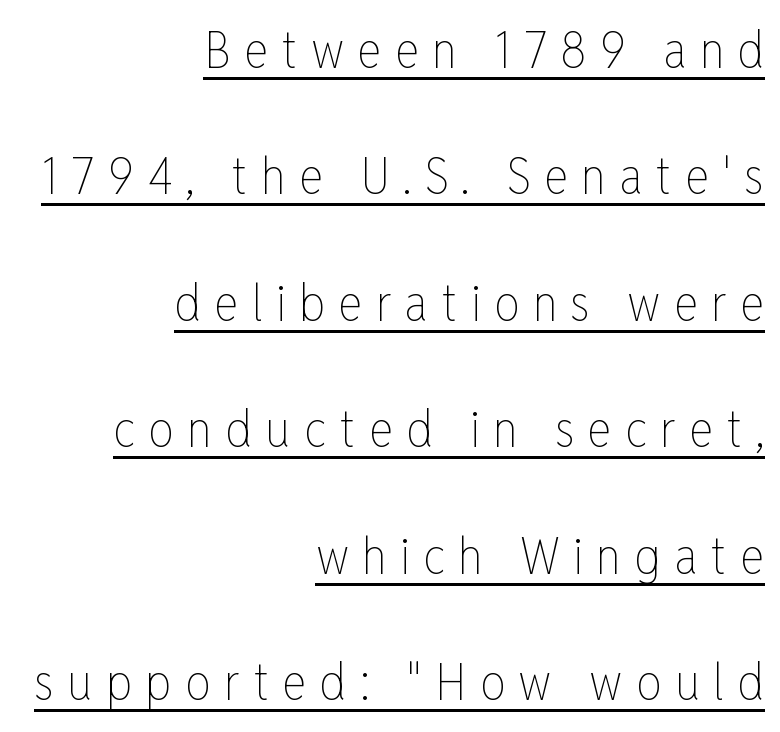
The image shows 51 px thin, condensed type, upright; set right-aligned, loose line spacing (2.48x), unusually wide letter spacing (+0.26 em), underlined; low stroke contrast and a medium x-height.
